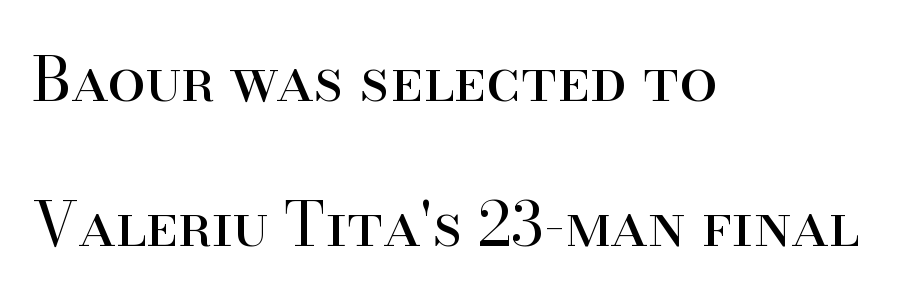
Q: Is the text bold? A: No.
Q: Is the text italic (slanted)? A: No, it is upright.
Q: Is the typeface a serif or a sans-serif typeface? A: Serif.
Q: Is the text underlined? A: No.
Q: How is the paragraph aligned? A: Left-aligned.
Q: Is the spacing between letters normal or unusually wide? A: Normal.
Q: Is the spacing between lines tight, normal or loose? A: Loose.
Q: Width (condensed, normal, or wide)? A: Normal.
Q: Stroke contrast? A: High.
Q: x-height? A: Small.
Q: Monospaced? A: No.
